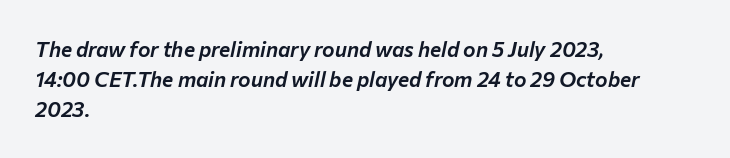
{"italic": "yes", "lean": "right", "slant_degrees": 12, "underline": "no", "align": "left", "line_spacing": "normal", "line_spacing_ratio": 1.44, "letter_spacing": "normal", "letter_spacing_em": 0.0, "glyph_px": 21}
